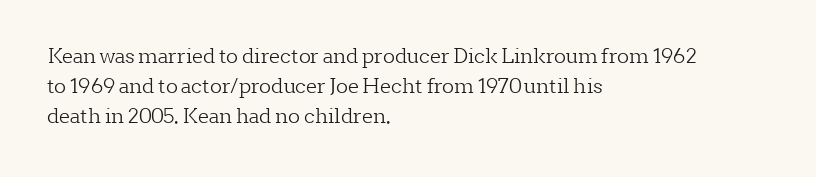
The image shows 20 px text type, upright; set left-aligned, normal line spacing (1.51x), normal letter spacing, not underlined.
